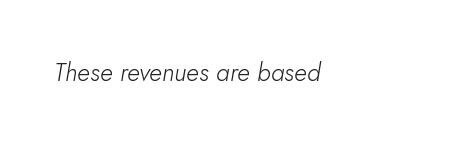
{"italic": "yes", "lean": "right", "slant_degrees": 5, "bold": "no", "underline": "no", "letter_spacing": "normal", "letter_spacing_em": 0.0, "glyph_px": 25}
